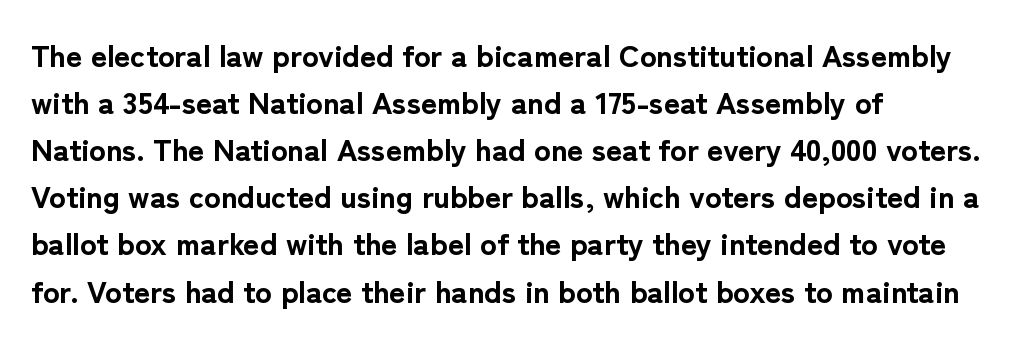
Q: Is the text bold? A: Yes.
Q: Is the text italic (slanted)? A: No, it is upright.
Q: Is the typeface a serif or a sans-serif typeface? A: Sans-serif.
Q: Is the text underlined? A: No.
Q: How is the paragraph aligned? A: Left-aligned.
Q: Is the spacing between letters normal or unusually wide? A: Normal.
Q: Is the spacing between lines tight, normal or loose? A: Normal.
Q: Width (condensed, normal, or wide)? A: Normal.
Q: Stroke contrast? A: Low.
Q: x-height? A: Medium.
Q: Monospaced? A: No.
